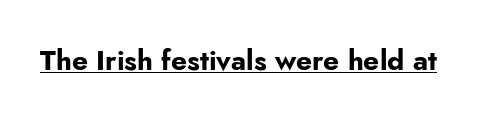
The image shows 28 px bold sans-serif type, upright; set normal letter spacing, underlined; low stroke contrast and a small x-height.
